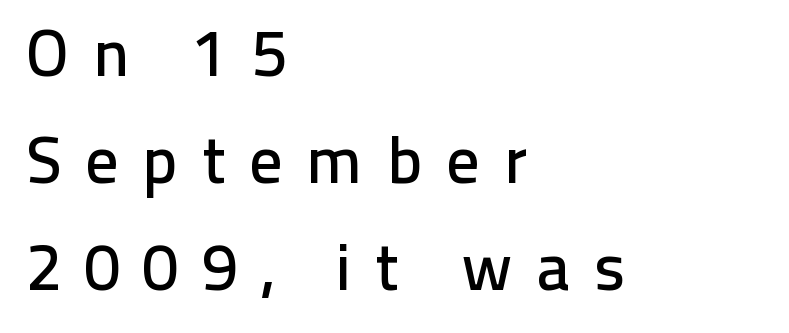
Q: Is the text italic (slanted)? A: No, it is upright.
Q: Is the typeface a serif or a sans-serif typeface? A: Sans-serif.
Q: Is the text underlined? A: No.
Q: How is the paragraph aligned? A: Left-aligned.
Q: Is the spacing between letters normal or unusually wide? A: Unusually wide.
Q: Is the spacing between lines tight, normal or loose? A: Normal.
Q: Width (condensed, normal, or wide)? A: Normal.
Q: Stroke contrast? A: Low.
Q: x-height? A: Medium.
Q: Monospaced? A: No.
